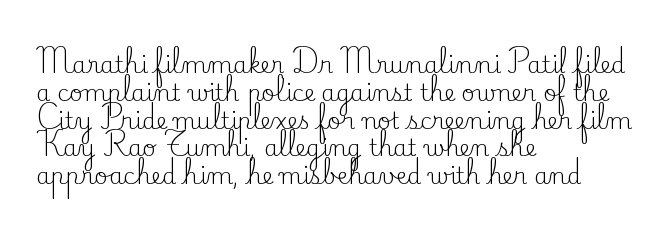
The image shows 23 px text type, upright; set left-aligned, line spacing 1.21x, normal letter spacing, not underlined.
